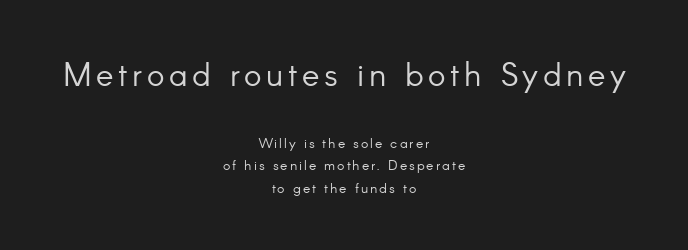
The image shows 33 px light sans-serif type, upright; set centered, normal line spacing (1.64x), not underlined; the first (top) block is 2.36x larger; low stroke contrast and a small x-height.
